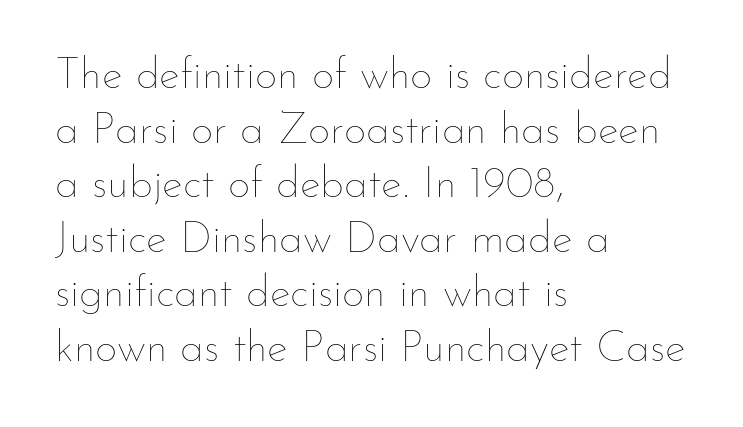
The image shows 44 px thin type, upright; set left-aligned, line spacing 1.24x, normal letter spacing, not underlined; low stroke contrast and a small x-height.
